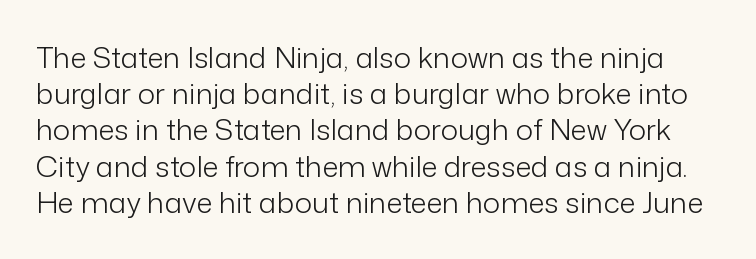
Q: Is the text bold? A: No.
Q: Is the text italic (slanted)? A: No, it is upright.
Q: Is the typeface a serif or a sans-serif typeface? A: Sans-serif.
Q: Is the text underlined? A: No.
Q: Is the spacing between letters normal or unusually wide? A: Normal.
Q: Is the spacing between lines tight, normal or loose? A: Normal.
Q: Width (condensed, normal, or wide)? A: Normal.
Q: Stroke contrast? A: Low.
Q: x-height? A: Medium.
Q: Monospaced? A: No.
